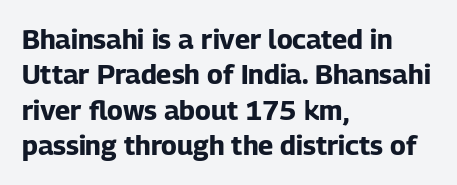
A clean baseline with only descenders dipping below it. These lines stack with their left ends in a neat column. Regular leading. Pretty heavy lettering here — definitely bold. Does extra space separate the letters? No, they use regular spacing.
